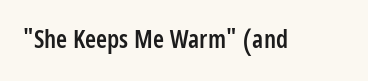
The letters stand upright; this is a roman face. Words appear dense and cohesive because spacing is normal. What weight is shown? A semibold, between regular and bold. The passage shown is not underscored anywhere.
